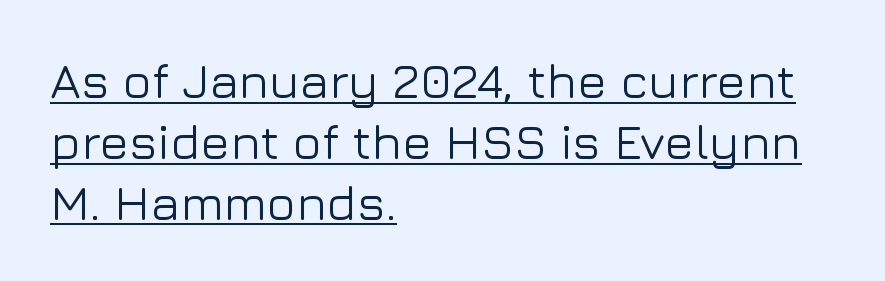
{"serif": "no", "italic": "no", "width": "normal", "stroke_contrast": "low", "x_height": "medium", "monospaced": "no", "underline": "yes", "align": "left", "line_spacing_ratio": 1.24, "letter_spacing": "normal", "letter_spacing_em": 0.0, "glyph_px": 49}
